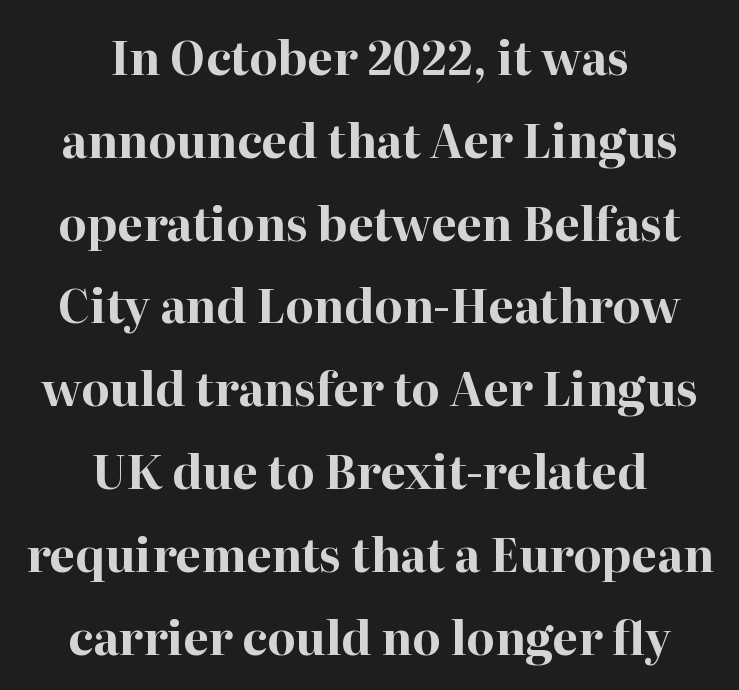
Q: Is the text bold? A: Yes.
Q: Is the text italic (slanted)? A: No, it is upright.
Q: Is the typeface a serif or a sans-serif typeface? A: Serif.
Q: Is the text underlined? A: No.
Q: How is the paragraph aligned? A: Centered.
Q: Is the spacing between letters normal or unusually wide? A: Normal.
Q: Width (condensed, normal, or wide)? A: Normal.
Q: Stroke contrast? A: High.
Q: x-height? A: Medium.
Q: Monospaced? A: No.
